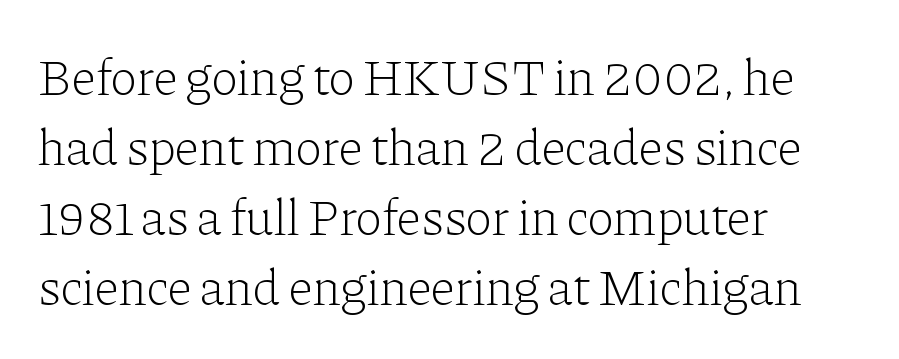
Each line starts at the same left margin while the right side varies. This block has exactly the height ordinary leading produces. A typesetter would call this zero additional tracking. Rule under the text: the space is simply empty. A light-to-regular cut is what we see here. The passage shown is typed in a proportional face where columns would drift.
